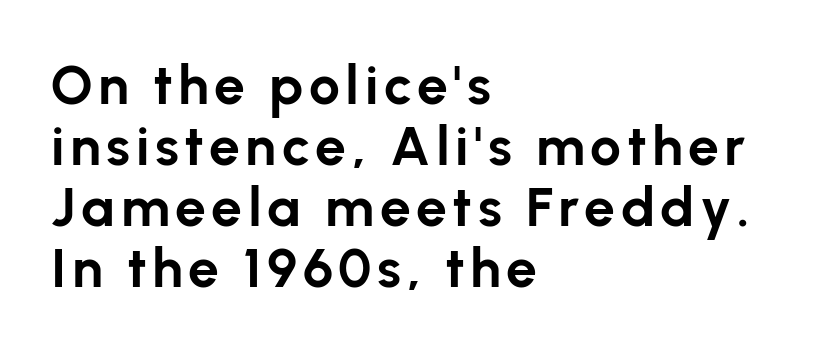
The image shows 55 px bold sans-serif type, upright; set left-aligned, tight line spacing (1.11x), not underlined; low stroke contrast and a medium x-height.
